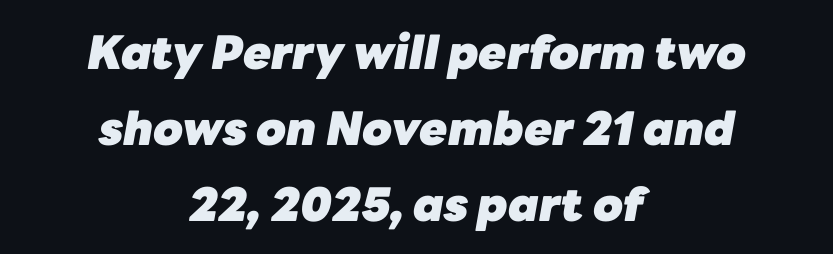
{"italic": "yes", "lean": "right", "slant_degrees": 10, "bold": "yes", "weight": "heavy", "width": "normal", "stroke_contrast": "low", "x_height": "medium", "monospaced": "no", "underline": "no", "align": "center", "line_spacing": "normal", "line_spacing_ratio": 1.65, "letter_spacing": "normal", "letter_spacing_em": 0.0, "glyph_px": 46}
